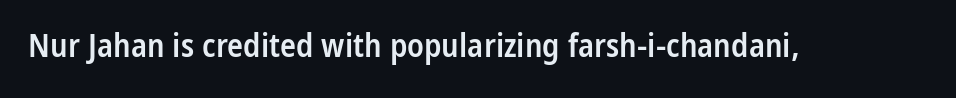
A typesetter would call this proportional, since set widths differ per character. This rendering employs a face without finishing strokes, i.e., a sans-serif. Nobody drew a line under any word here. Unlike italic type, these characters show no tilt at all. Does the weight exceed regular? Yes, but only to semibold.
